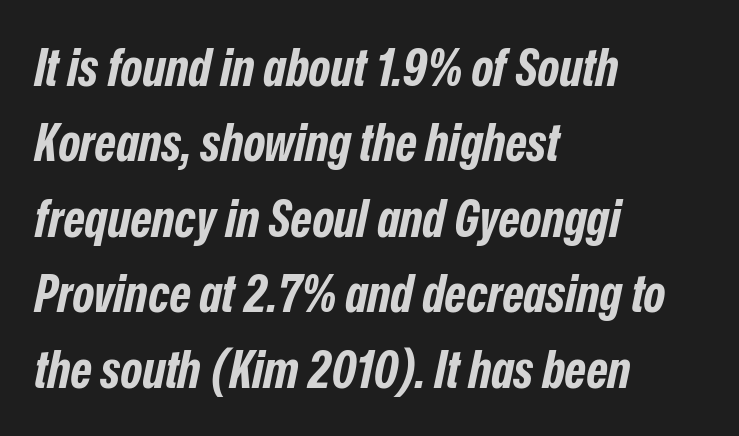
The letters are bold, with thick, heavy strokes. Regular leading. The passage shown has conventional tracking throughout. Varying glyph widths throughout — classic text-font behaviour.
